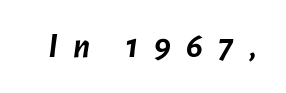
The image shows 35 px semibold type, italic (leaning right); set unusually wide letter spacing (+0.44 em), not underlined; low stroke contrast and a medium x-height.
